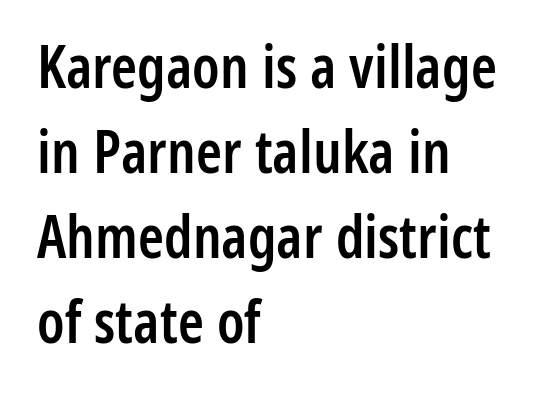
Think of a printed novel: that variable character pitch is what you see here. Line beginnings align vertically; line endings do not. Standard letterfit; no display-style spreading of the glyphs. This is moderately heavy type, rendered in semibold. A normal amount of white space separates one row of letters from the next.
